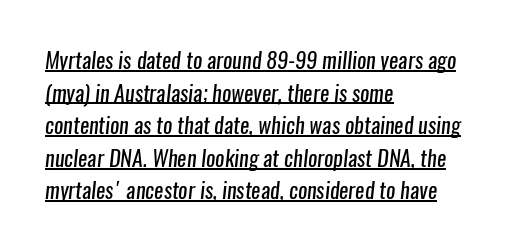
This sample keeps an unexceptional amount of space between lines. Underlined type. Nothing unusual about the tracking: characters are spaced as the font intends. The cut favours lightness, reaching ordinary text weight at its darkest. Horizontally, the lines are justified to the leading edge only.
